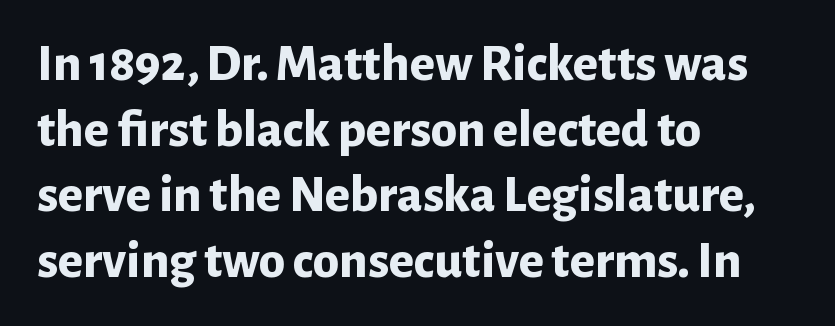
Strokes here are thick enough to call this a true bold. Tracking value appears to be zero — textbook default spacing. Ordinary non-slanted type is in use. Note: no serifs on the glyphs.
